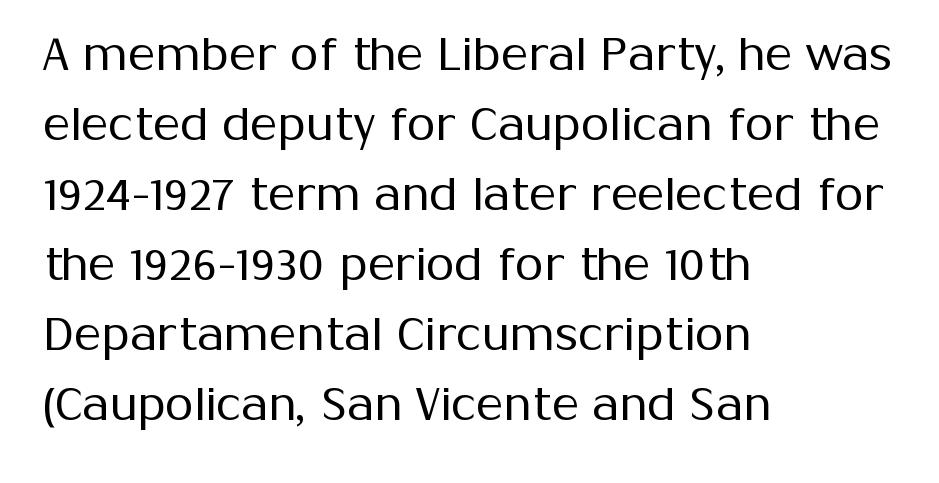
{"serif": "no", "italic": "no", "bold": "no", "weight": "regular", "width": "normal", "stroke_contrast": "medium", "x_height": "medium", "monospaced": "no", "underline": "no", "align": "left", "line_spacing": "normal", "line_spacing_ratio": 1.52, "letter_spacing": "normal", "letter_spacing_em": 0.0, "glyph_px": 46}
